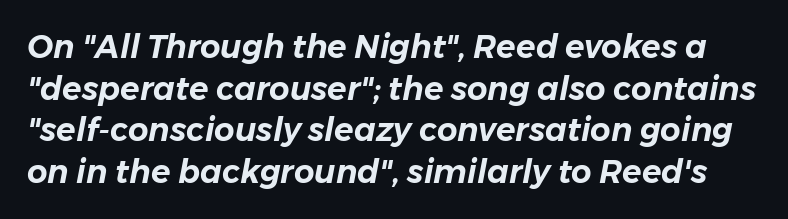
Vertical spacing — default. Compared with typical body copy, the letter spacing here is the same. The face used here is proportionally spaced, like ordinary book or web type. The area under the type is left untouched. It's the slanting kind of type.
